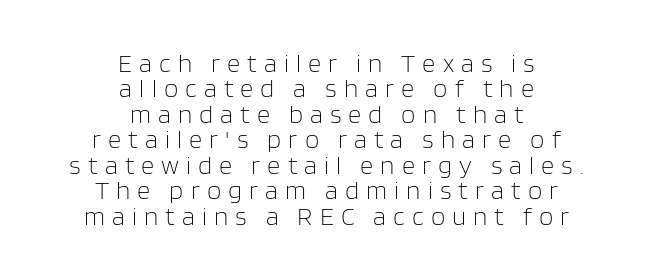
{"italic": "no", "bold": "no", "underline": "no", "align": "center", "line_spacing": "tight", "line_spacing_ratio": 0.98, "letter_spacing": "wide", "letter_spacing_em": 0.27, "glyph_px": 26}
